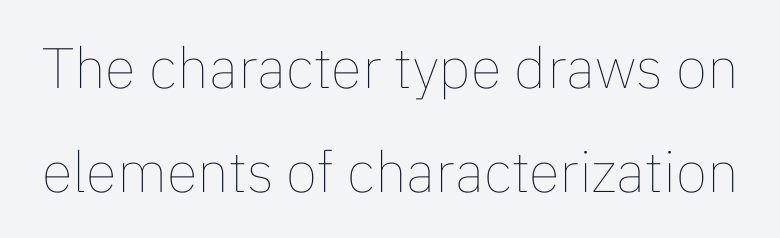
Is this a fixed-width face? No — the glyphs have proportional, varying widths. Letters rest on an invisible, unmarked baseline. Italic: no, the glyphs are upright roman. The typesetting does not lean heavy: it is not bold. Look at the tracking — it's just the regular setting, nothing added.
